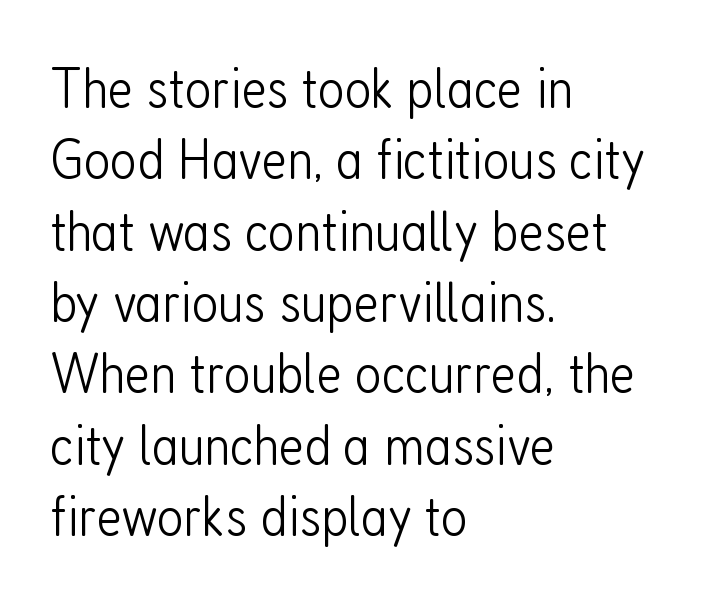
The image shows 58 px light, condensed sans-serif type, upright; set left-aligned, line spacing 1.23x, normal letter spacing, not underlined; low stroke contrast and a medium x-height.
